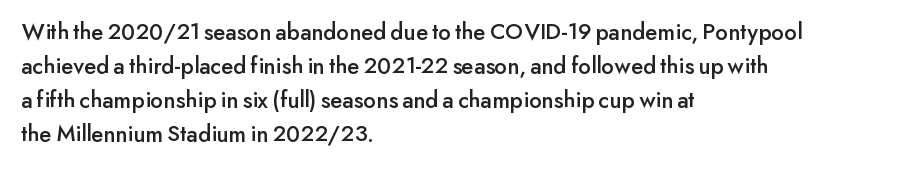
Q: Is the text italic (slanted)? A: No, it is upright.
Q: Is the text underlined? A: No.
Q: How is the paragraph aligned? A: Left-aligned.
Q: Is the spacing between letters normal or unusually wide? A: Normal.
Q: Is the spacing between lines tight, normal or loose? A: Normal.
